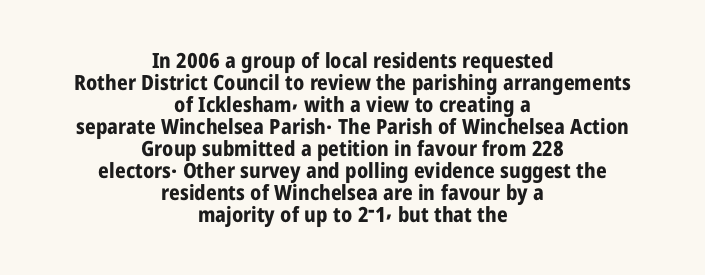
Q: Is the text bold? A: Yes.
Q: Is the text italic (slanted)? A: No, it is upright.
Q: Is the text underlined? A: No.
Q: How is the paragraph aligned? A: Centered.
Q: Is the spacing between letters normal or unusually wide? A: Normal.
Q: Is the spacing between lines tight, normal or loose? A: Tight.
